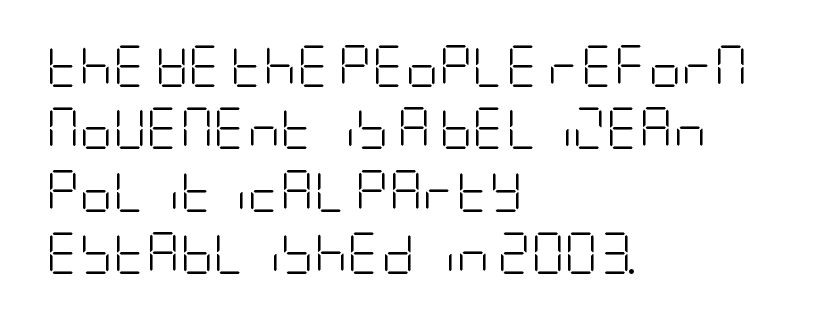
To sum up the face: it is a sans, with no serifs. The text block is weighted toward the left margin, trailing off unevenly rightward. This is the regular roman posture of the typeface. In terms of letterspacing, this is plain default setting.
